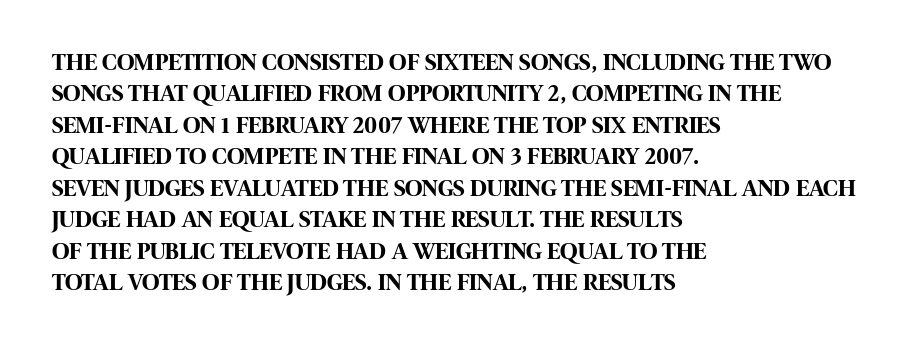
{"italic": "no", "bold": "yes", "underline": "no", "align": "left", "line_spacing": "normal", "line_spacing_ratio": 1.31, "letter_spacing": "normal", "letter_spacing_em": 0.0, "glyph_px": 24}
